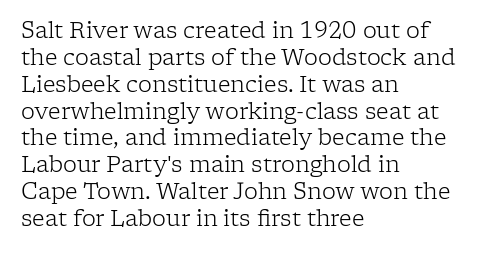
Honestly, the letter spacing is just normal — you wouldn't notice it. A student would call this left alignment; a typographer would say flush left, rag right. The font sits on the lighter half of the weight spectrum, regular included. Just letters on the line, the space beneath them empty.
